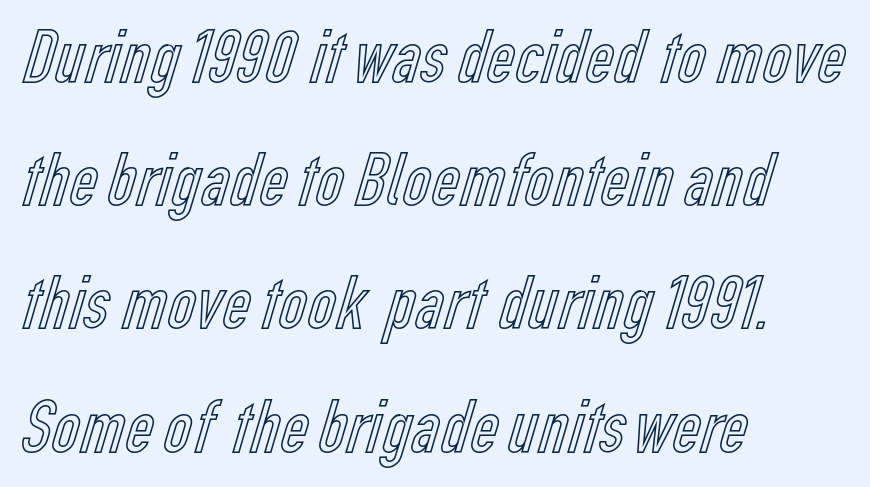
{"width": "condensed", "x_height": "medium", "monospaced": "no", "underline": "no", "align": "left", "line_spacing": "normal", "line_spacing_ratio": 1.58, "letter_spacing": "normal", "letter_spacing_em": 0.0, "glyph_px": 78}
